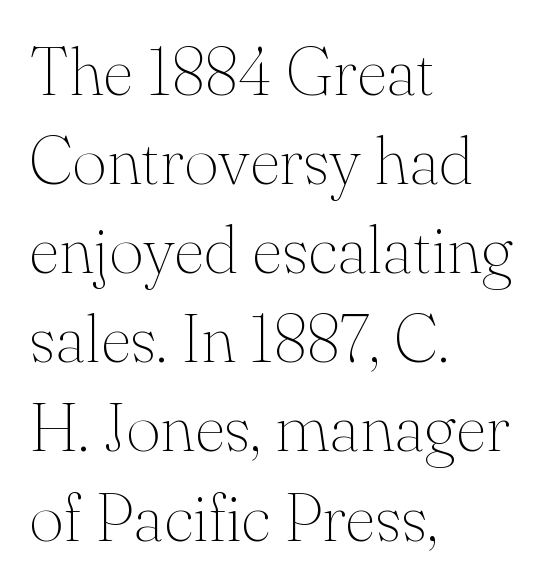
Q: Is the text bold? A: No.
Q: Is the text italic (slanted)? A: No, it is upright.
Q: Is the typeface a serif or a sans-serif typeface? A: Serif.
Q: Is the text underlined? A: No.
Q: How is the paragraph aligned? A: Left-aligned.
Q: Is the spacing between letters normal or unusually wide? A: Normal.
Q: Is the spacing between lines tight, normal or loose? A: Normal.
Q: Width (condensed, normal, or wide)? A: Normal.
Q: Stroke contrast? A: Medium.
Q: x-height? A: Small.
Q: Monospaced? A: No.
